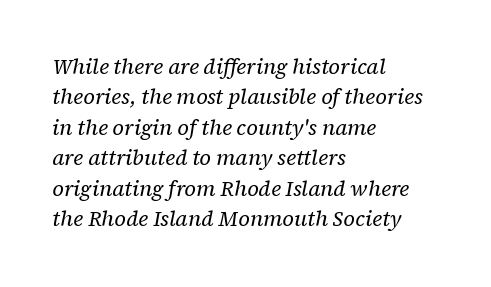
{"italic": "yes", "lean": "right", "slant_degrees": 12, "bold": "no", "underline": "no", "align": "left", "line_spacing": "normal", "line_spacing_ratio": 1.45, "letter_spacing": "normal", "letter_spacing_em": 0.0, "glyph_px": 21}
